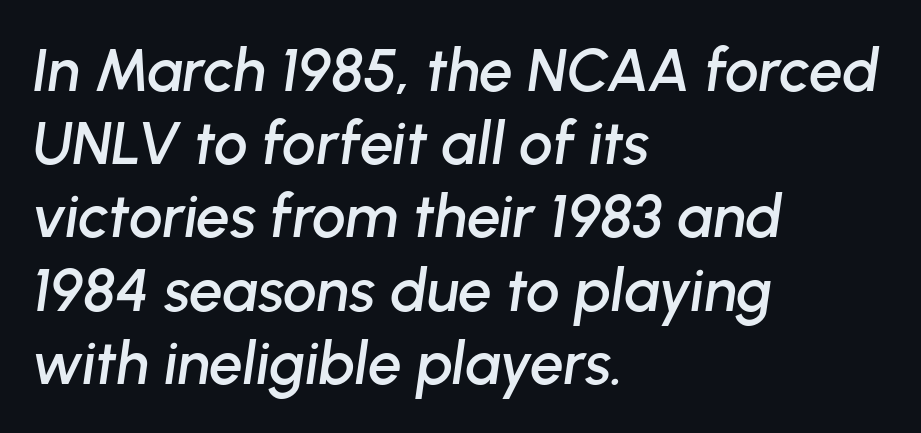
This sample uses an oblique cut, with every glyph tilted off the vertical. These lines stack with their left ends in a neat column. This rendering leaves character spacing at its baseline value. Character widths vary here, with narrow letters taking less room than wide ones.
